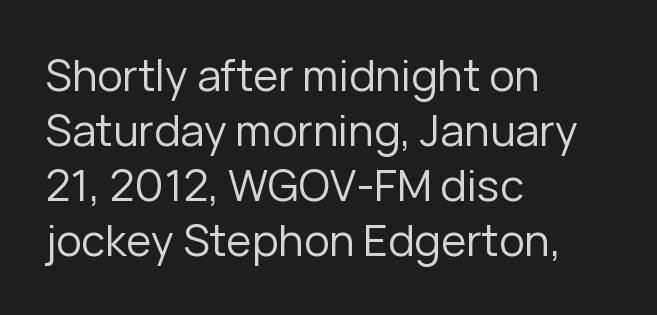
The image shows 43 px regular-weight sans-serif type, upright; set left-aligned, normal line spacing (1.28x), normal letter spacing, not underlined; low stroke contrast and a medium x-height.
